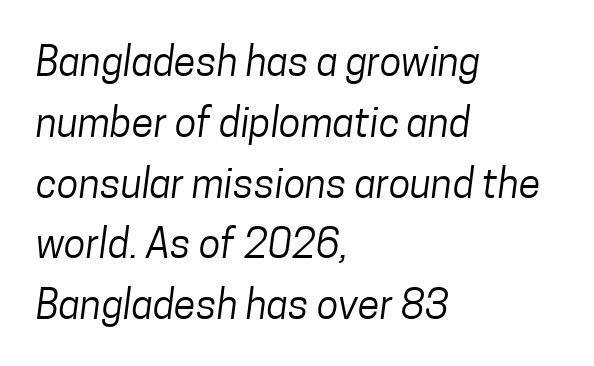
The passage shown is not underscored anywhere. Teacher's note: observe the even left margin — that is flush-left alignment. This sample uses plain, unmodified letter spacing. Each stroke keeps to a modest, everyday thickness or less. Unlike a traditional serif, this face leaves its strokes unadorned.
